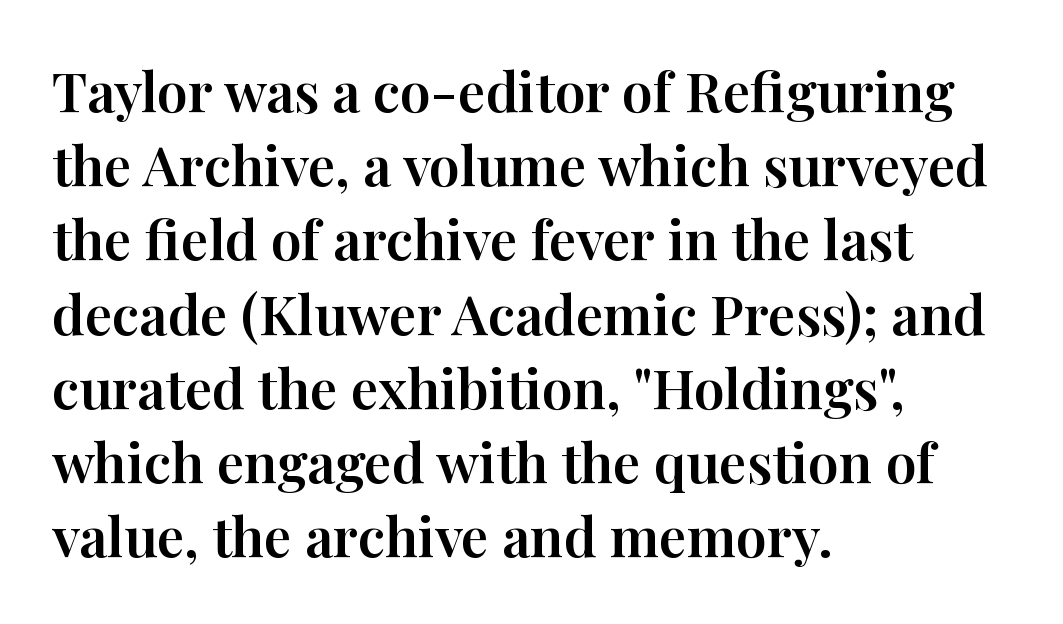
This sample is left-justified, so line endings fall wherever the words run out. Quick note: interline space is typical. No extra tracking has been applied to these lines. Do the characters align in a grid? No, the font is proportional. Posture: vertical.
